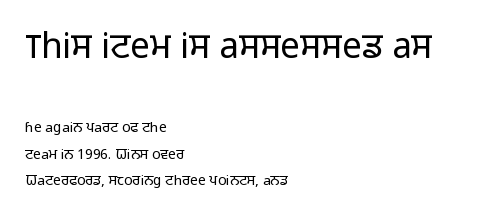
Q: Is the text bold? A: No.
Q: Is the text italic (slanted)? A: No, it is upright.
Q: Is the typeface a serif or a sans-serif typeface? A: Sans-serif.
Q: Is the text underlined? A: No.
Q: How is the paragraph aligned? A: Left-aligned.
Q: Is the spacing between letters normal or unusually wide? A: Normal.
Q: Which block of text is set in a larger size, the first (top) or the second (bottom)? A: The first (top) one.
Q: Width (condensed, normal, or wide)? A: Normal.
Q: Stroke contrast? A: Low.
Q: x-height? A: Medium.
Q: Monospaced? A: No.
